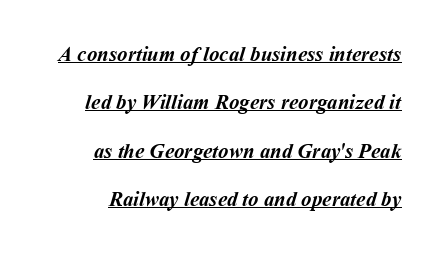
The image shows 21 px bold type; set loose line spacing (2.3x), normal letter spacing, underlined.
